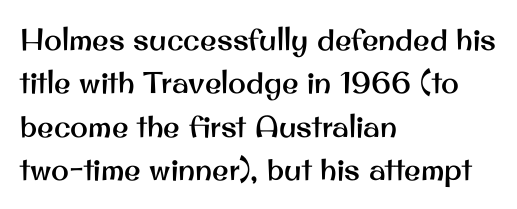
Check under the words: just untouched page. This rendering uses left alignment, leaving the right contour irregular. Nope, not italic — everything's standing straight. The rendering keeps characters at their native spacing. The leading is moderate, giving the passage an even texture. This is sans-serif lettering, the kind often seen on screens and signage.
